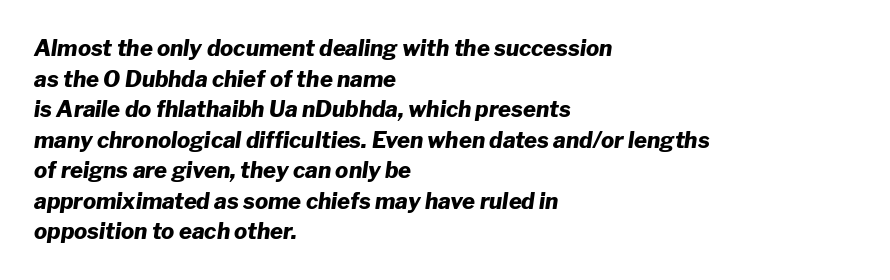
The image shows 22 px bold type, italic (leaning right); set left-aligned, normal line spacing (1.39x), normal letter spacing, not underlined.
